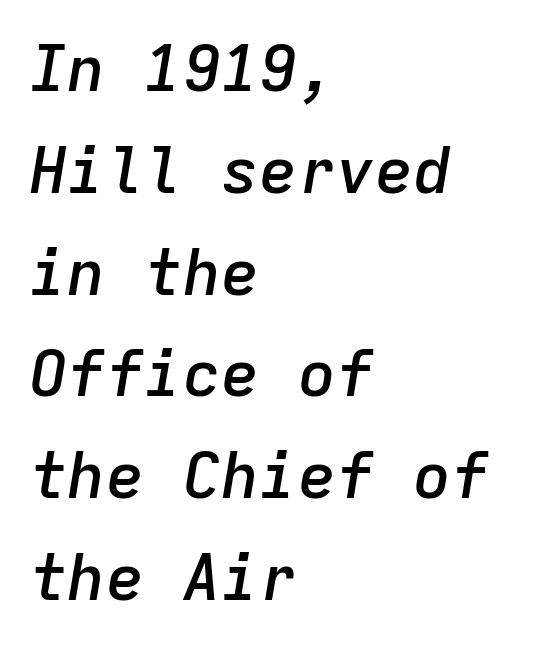
The image shows 64 px semibold type, italic (leaning right), monospaced; set left-aligned, normal line spacing (1.59x), normal letter spacing, not underlined; low stroke contrast and a medium x-height.
